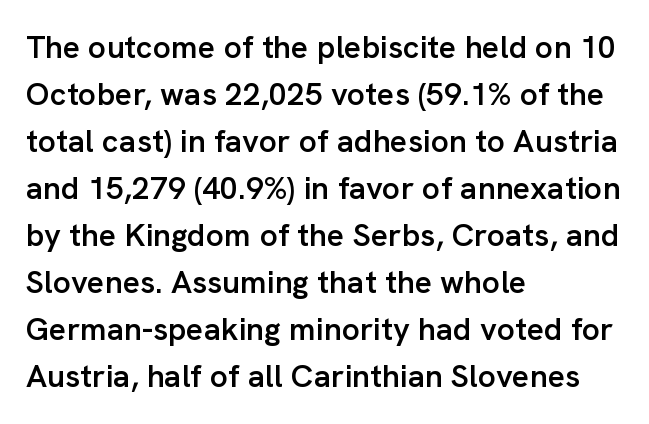
A typesetter would label this face a sans. A typesetter would call this proportional, since set widths differ per character. Every row of glyphs begins at an identical x-position on the left. A normal amount of white space separates one row of letters from the next. A roman cut, with each character standing at attention.
